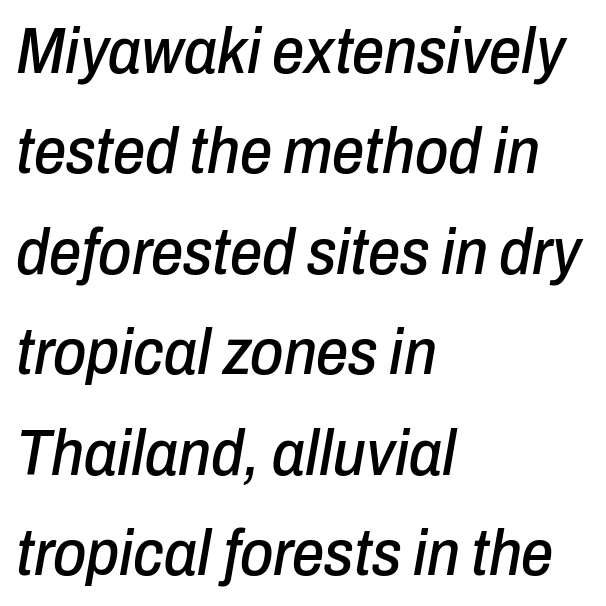
{"italic": "yes", "lean": "right", "slant_degrees": 10, "width": "condensed", "stroke_contrast": "low", "x_height": "medium", "monospaced": "no", "underline": "no", "align": "left", "line_spacing": "normal", "line_spacing_ratio": 1.57, "letter_spacing": "normal", "letter_spacing_em": 0.0, "glyph_px": 64}
